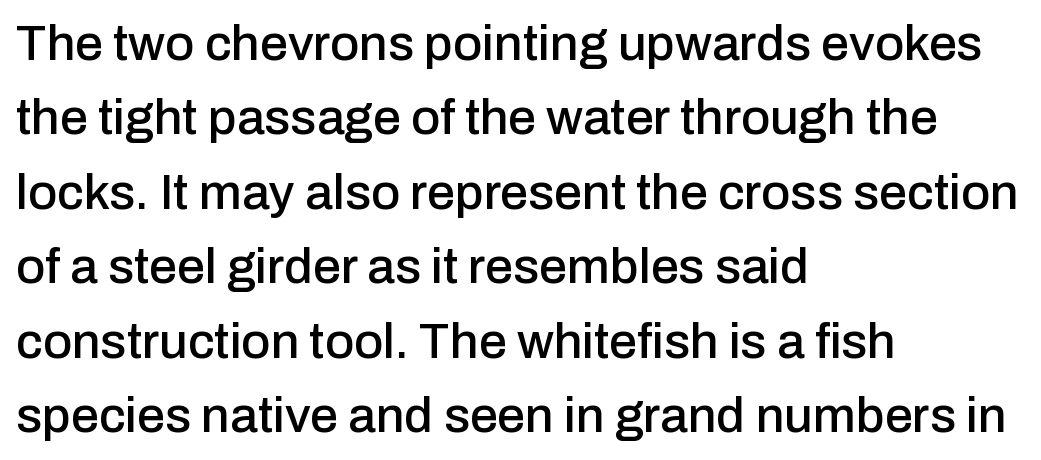
Q: Is the text italic (slanted)? A: No, it is upright.
Q: Is the typeface a serif or a sans-serif typeface? A: Sans-serif.
Q: Is the text underlined? A: No.
Q: How is the paragraph aligned? A: Left-aligned.
Q: Is the spacing between letters normal or unusually wide? A: Normal.
Q: Is the spacing between lines tight, normal or loose? A: Normal.
Q: Width (condensed, normal, or wide)? A: Normal.
Q: Stroke contrast? A: Low.
Q: x-height? A: Medium.
Q: Monospaced? A: No.
